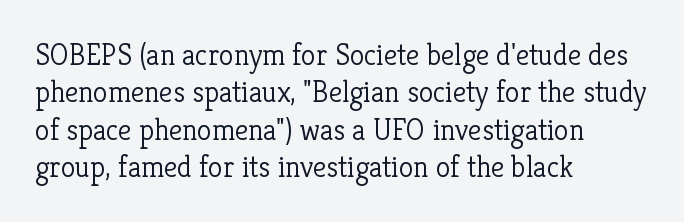
The setting favours the left margin, as ordinary paragraphs usually do. Nope, not italic — everything's standing straight. These lines are composed in type with serifs. What's the leading like? Ordinary, nothing unusual. Character widths vary here, with narrow letters taking less room than wide ones. Clear beneath every line of the passage.
